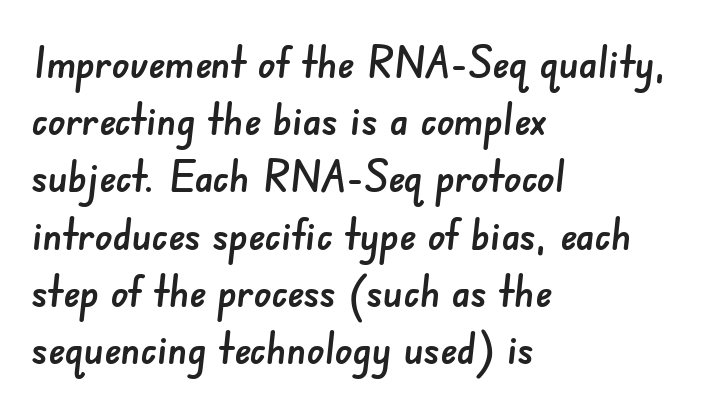
{"serif": "no", "width": "normal", "stroke_contrast": "low", "x_height": "small", "monospaced": "no", "underline": "no", "align": "left", "line_spacing": "normal", "line_spacing_ratio": 1.3, "letter_spacing": "normal", "letter_spacing_em": 0.0, "glyph_px": 44}
